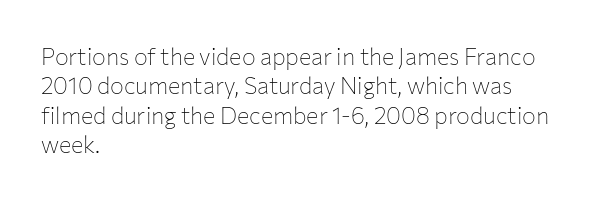
The image shows 23 px text type, upright; set left-aligned, normal line spacing (1.28x), normal letter spacing, not underlined.
